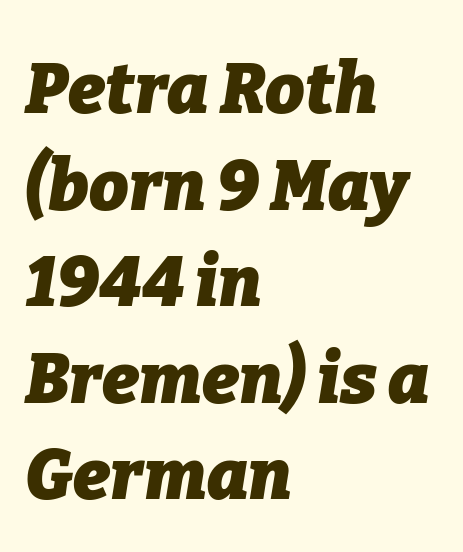
The image shows 70 px heavy type, italic (leaning right); set left-aligned, normal line spacing (1.38x), normal letter spacing, not underlined; low stroke contrast and a medium x-height.
